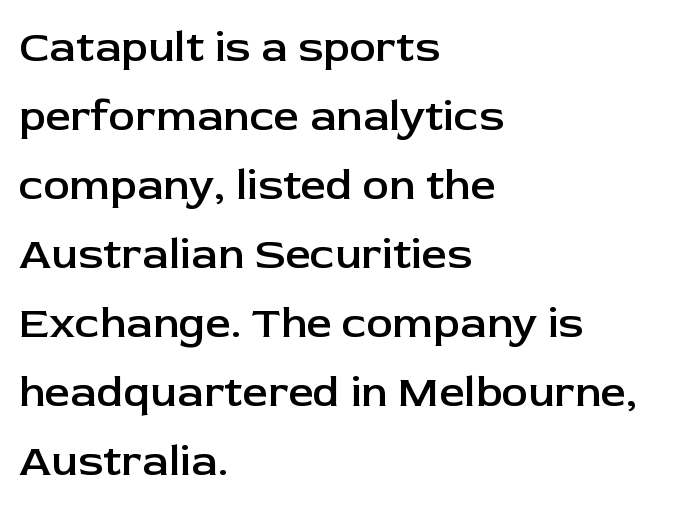
Q: Is the text bold? A: Semi-bold.
Q: Is the text italic (slanted)? A: No, it is upright.
Q: Is the typeface a serif or a sans-serif typeface? A: Sans-serif.
Q: Is the text underlined? A: No.
Q: How is the paragraph aligned? A: Left-aligned.
Q: Is the spacing between letters normal or unusually wide? A: Normal.
Q: Is the spacing between lines tight, normal or loose? A: Normal.
Q: Width (condensed, normal, or wide)? A: Normal.
Q: Stroke contrast? A: Low.
Q: x-height? A: Medium.
Q: Monospaced? A: No.
